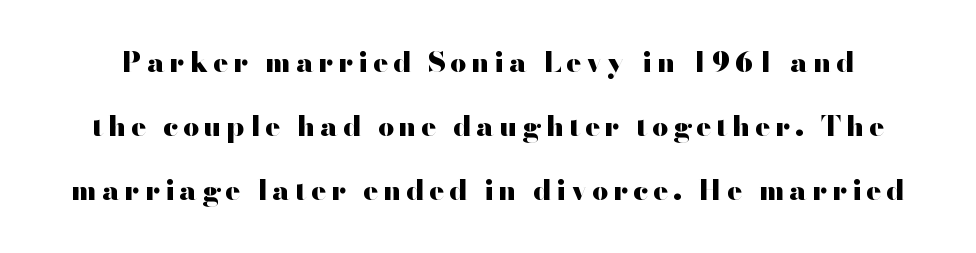
{"serif": "no", "italic": "no", "bold": "yes", "weight": "heavy", "width": "wide", "stroke_contrast": "high", "x_height": "small", "monospaced": "no", "underline": "no", "line_spacing": "loose", "line_spacing_ratio": 2.29, "glyph_px": 28}
